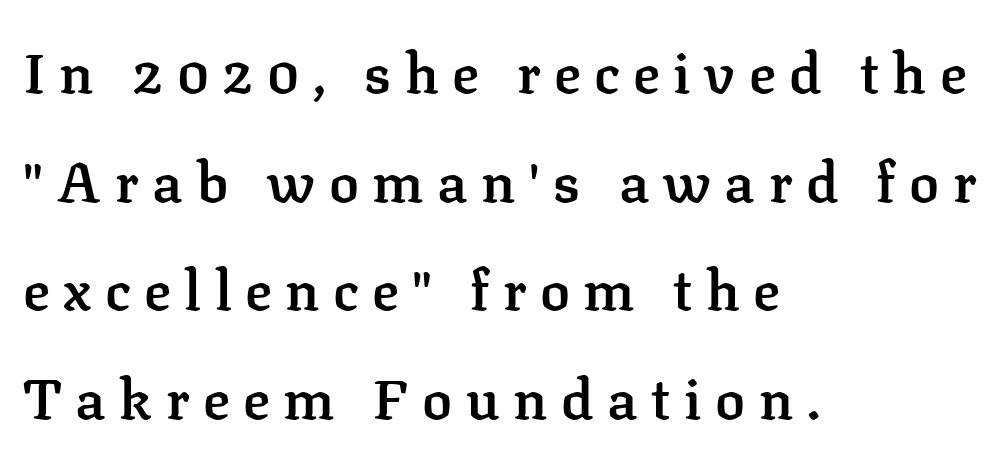
Q: Is the text bold? A: Semi-bold.
Q: Is the text italic (slanted)? A: No, it is upright.
Q: Is the typeface a serif or a sans-serif typeface? A: Serif.
Q: Is the text underlined? A: No.
Q: How is the paragraph aligned? A: Left-aligned.
Q: Is the spacing between letters normal or unusually wide? A: Unusually wide.
Q: Is the spacing between lines tight, normal or loose? A: Loose.
Q: Width (condensed, normal, or wide)? A: Normal.
Q: Stroke contrast? A: Low.
Q: x-height? A: Medium.
Q: Monospaced? A: No.
